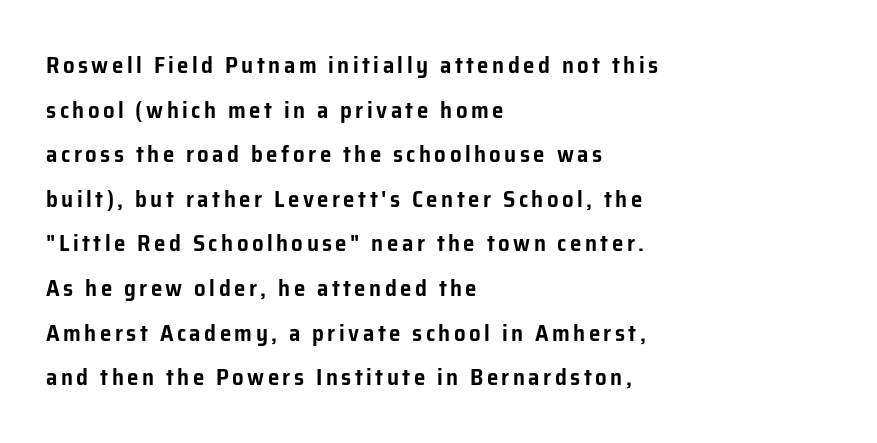
Q: Is the text italic (slanted)? A: No, it is upright.
Q: Is the text underlined? A: No.
Q: How is the paragraph aligned? A: Left-aligned.
Q: Is the spacing between lines tight, normal or loose? A: Loose.
